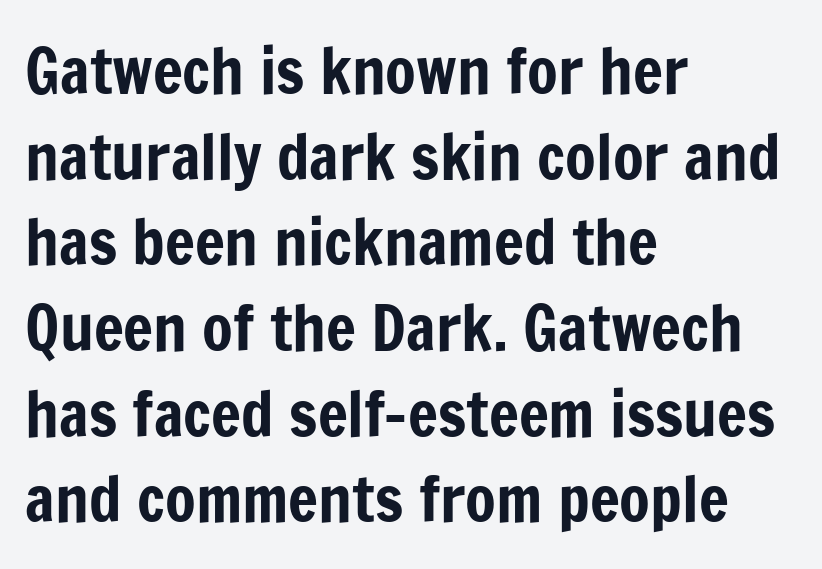
{"serif": "no", "italic": "no", "width": "condensed", "stroke_contrast": "low", "x_height": "medium", "monospaced": "no", "underline": "no", "align": "left", "line_spacing": "normal", "line_spacing_ratio": 1.36, "letter_spacing": "normal", "letter_spacing_em": 0.0, "glyph_px": 63}
